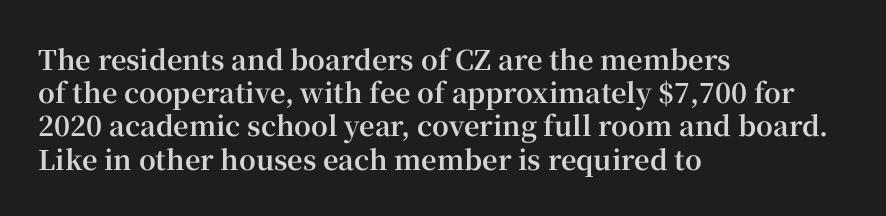
The image shows 27 px bold type, upright; set left-aligned, line spacing 1.23x, normal letter spacing, not underlined.
